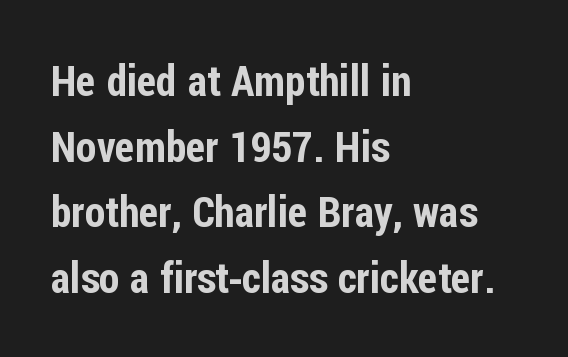
{"serif": "no", "italic": "no", "width": "condensed", "stroke_contrast": "low", "x_height": "medium", "monospaced": "no", "underline": "no", "align": "left", "line_spacing": "normal", "line_spacing_ratio": 1.56, "letter_spacing": "normal", "letter_spacing_em": 0.0, "glyph_px": 42}
